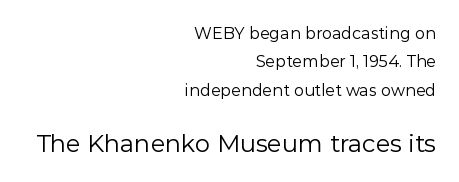
Q: Is the text bold? A: No.
Q: Is the text italic (slanted)? A: No, it is upright.
Q: Is the text underlined? A: No.
Q: How is the paragraph aligned? A: Right-aligned.
Q: Is the spacing between letters normal or unusually wide? A: Normal.
Q: Which block of text is set in a larger size, the first (top) or the second (bottom)? A: The second (bottom) one.
